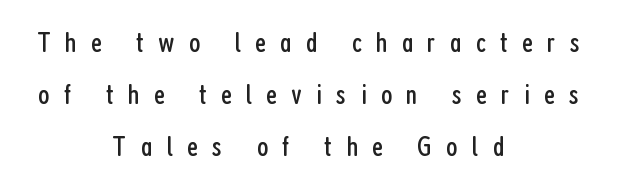
The image shows 30 px regular-weight, condensed sans-serif type, upright; set centered, line spacing 1.74x, unusually wide letter spacing (+0.47 em), not underlined; low stroke contrast and a medium x-height.
